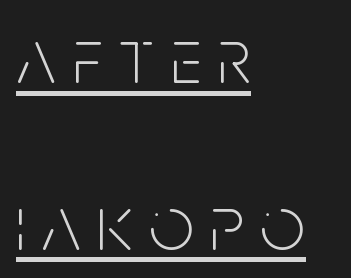
{"serif": "no", "italic": "no", "bold": "no", "weight": "light", "width": "condensed", "stroke_contrast": "low", "x_height": "large", "monospaced": "no", "underline": "yes", "align": "left", "line_spacing": "loose", "line_spacing_ratio": 2.14, "letter_spacing": "wide", "letter_spacing_em": 0.21, "glyph_px": 78}
